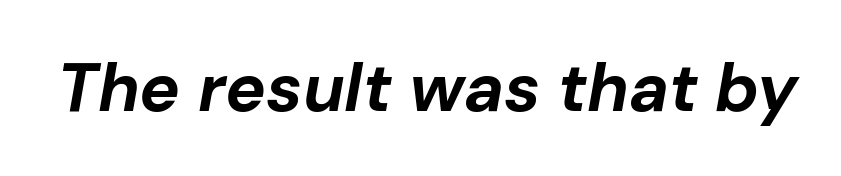
{"italic": "yes", "lean": "right", "slant_degrees": 10, "bold": "yes", "weight": "bold", "width": "normal", "stroke_contrast": "low", "x_height": "medium", "monospaced": "no", "underline": "no", "letter_spacing": "normal", "letter_spacing_em": 0.0, "glyph_px": 68}
